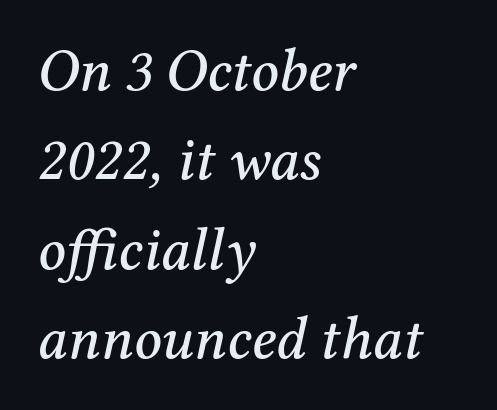
Q: Is the text italic (slanted)? A: Yes, it leans right by about 12 degrees.
Q: Is the typeface a serif or a sans-serif typeface? A: Serif.
Q: Is the text underlined? A: No.
Q: How is the paragraph aligned? A: Left-aligned.
Q: Is the spacing between letters normal or unusually wide? A: Normal.
Q: Is the spacing between lines tight, normal or loose? A: Normal.
Q: Width (condensed, normal, or wide)? A: Normal.
Q: Stroke contrast? A: Medium.
Q: x-height? A: Medium.
Q: Monospaced? A: No.
